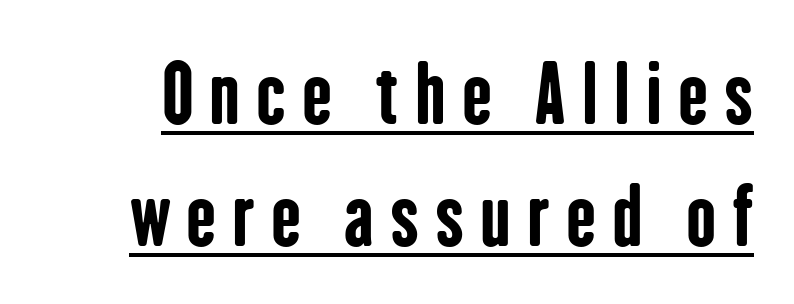
Q: Is the text bold? A: Yes.
Q: Is the text italic (slanted)? A: No, it is upright.
Q: Is the typeface a serif or a sans-serif typeface? A: Sans-serif.
Q: Is the text underlined? A: Yes.
Q: Is the spacing between letters normal or unusually wide? A: Unusually wide.
Q: Is the spacing between lines tight, normal or loose? A: Normal.
Q: Width (condensed, normal, or wide)? A: Condensed.
Q: Stroke contrast? A: Low.
Q: x-height? A: Medium.
Q: Monospaced? A: No.
